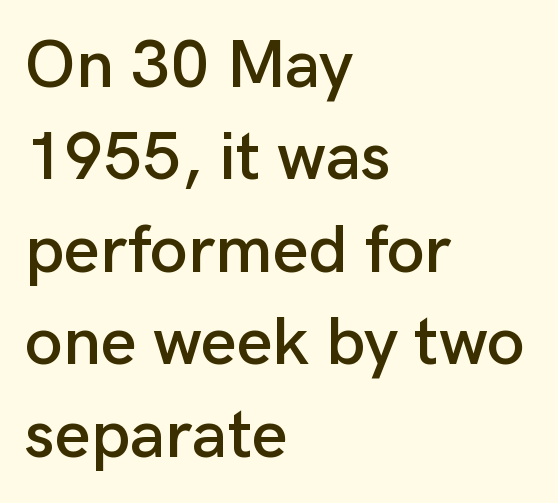
Q: Is the text italic (slanted)? A: No, it is upright.
Q: Is the typeface a serif or a sans-serif typeface? A: Sans-serif.
Q: Is the text underlined? A: No.
Q: How is the paragraph aligned? A: Left-aligned.
Q: Is the spacing between letters normal or unusually wide? A: Normal.
Q: Is the spacing between lines tight, normal or loose? A: Normal.
Q: Width (condensed, normal, or wide)? A: Normal.
Q: Stroke contrast? A: Low.
Q: x-height? A: Medium.
Q: Monospaced? A: No.
